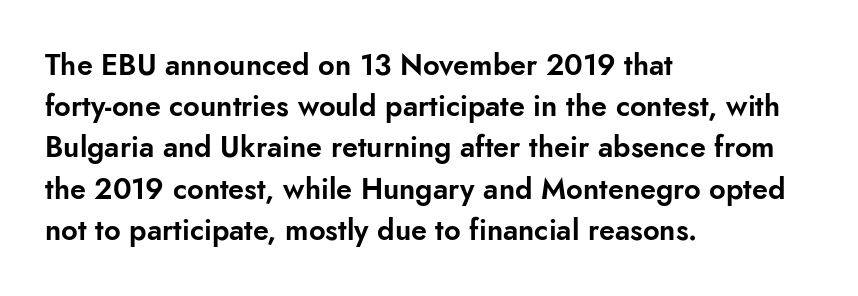
{"serif": "no", "italic": "no", "width": "normal", "stroke_contrast": "low", "x_height": "small", "monospaced": "no", "underline": "no", "align": "left", "line_spacing": "normal", "line_spacing_ratio": 1.42, "letter_spacing": "normal", "letter_spacing_em": 0.0, "glyph_px": 29}
